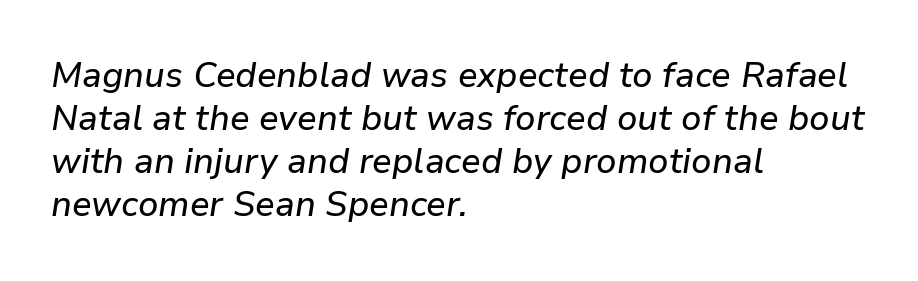
Horizontal alignment here is leftward, the default for most running prose. The face used here is proportionally spaced, like ordinary book or web type. Tall strokes in this sample are angled rather than plumb. Honestly, the letter spacing is just normal — you wouldn't notice it. Check under the words: just untouched page.
